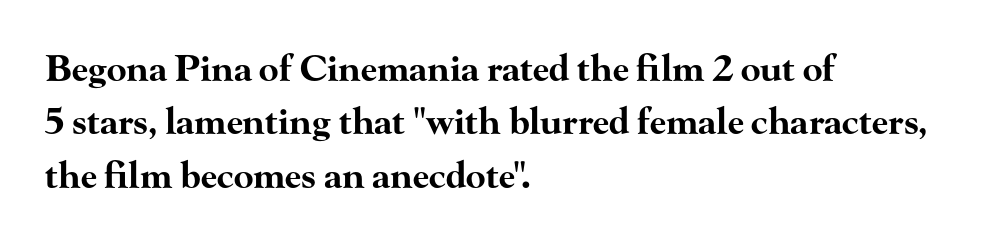
The image shows 36 px bold, wide serif type, upright; set left-aligned, normal line spacing (1.48x), normal letter spacing, not underlined; high stroke contrast and a small x-height.
